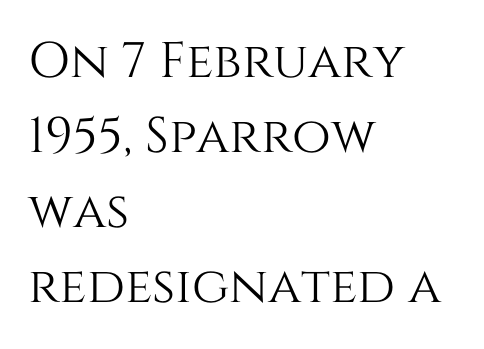
Q: Is the text italic (slanted)? A: No, it is upright.
Q: Is the text underlined? A: No.
Q: How is the paragraph aligned? A: Left-aligned.
Q: Is the spacing between letters normal or unusually wide? A: Normal.
Q: Is the spacing between lines tight, normal or loose? A: Normal.
Q: Width (condensed, normal, or wide)? A: Normal.
Q: Stroke contrast? A: Medium.
Q: x-height? A: Large.
Q: Monospaced? A: No.
